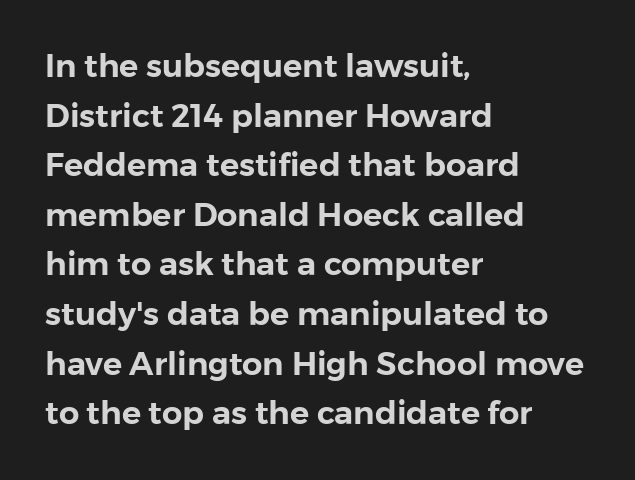
The image shows 32 px sans-serif type, upright; set left-aligned, normal line spacing (1.55x), normal letter spacing, not underlined; low stroke contrast and a medium x-height.
